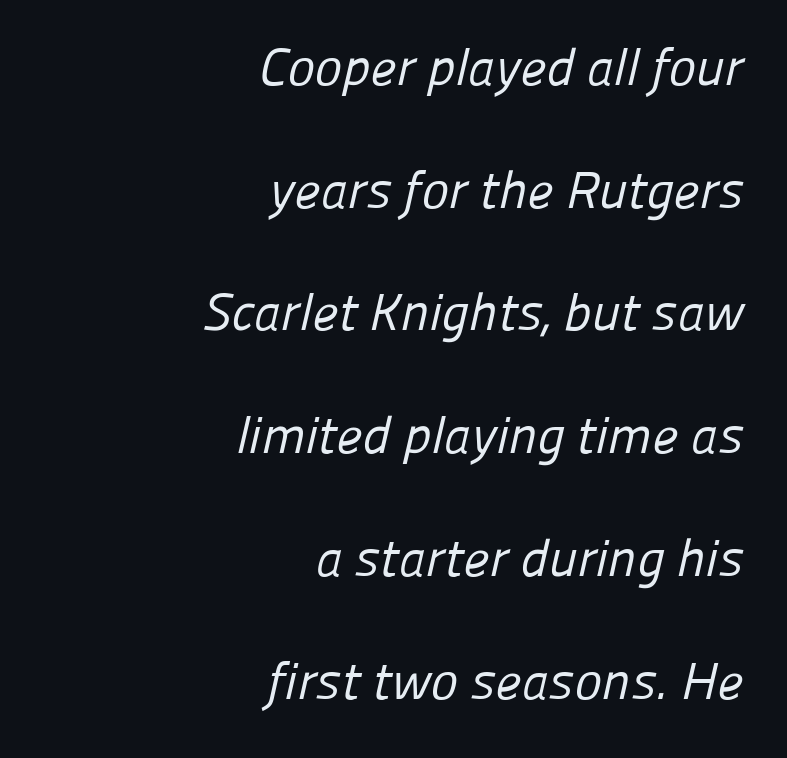
The image shows 52 px regular-weight sans-serif type; set right-aligned, loose line spacing (2.36x), normal letter spacing, not underlined; low stroke contrast and a medium x-height.
